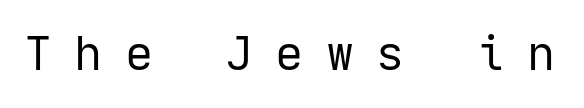
The image shows 47 px regular-weight sans-serif type, upright; set unusually wide letter spacing (+0.47 em), not underlined; low stroke contrast and a medium x-height.
